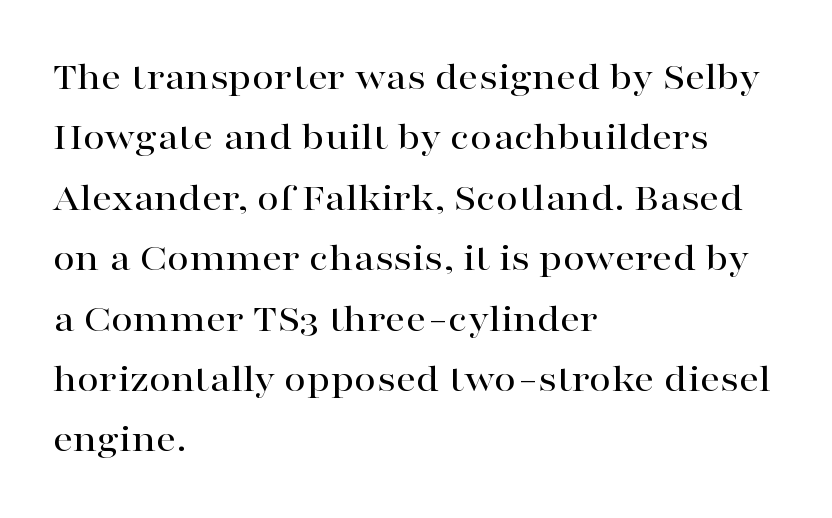
{"serif": "yes", "italic": "no", "width": "wide", "stroke_contrast": "high", "x_height": "medium", "monospaced": "no", "underline": "no", "align": "left", "line_spacing": "normal", "line_spacing_ratio": 1.51, "letter_spacing": "normal", "letter_spacing_em": 0.0, "glyph_px": 40}
